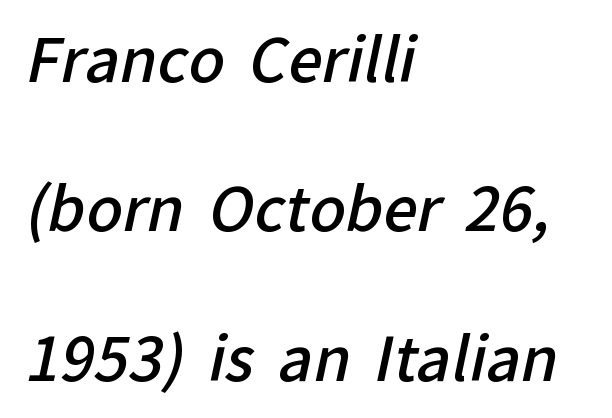
{"serif": "no", "bold": "semi", "weight": "semibold", "width": "normal", "stroke_contrast": "low", "x_height": "medium", "monospaced": "no", "underline": "no", "align": "left", "line_spacing": "loose", "line_spacing_ratio": 2.49, "letter_spacing": "normal", "letter_spacing_em": 0.0, "glyph_px": 60}
